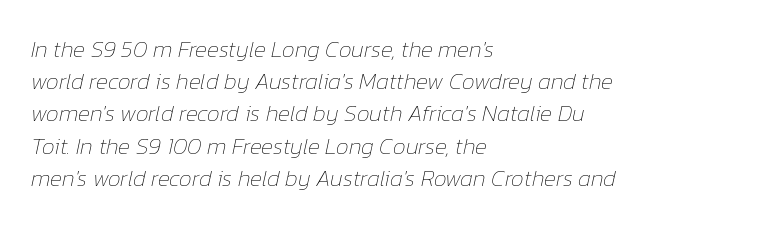
{"italic": "yes", "lean": "right", "slant_degrees": 12, "bold": "no", "underline": "no", "align": "left", "line_spacing": "normal", "line_spacing_ratio": 1.4, "letter_spacing": "normal", "letter_spacing_em": 0.0, "glyph_px": 23}
